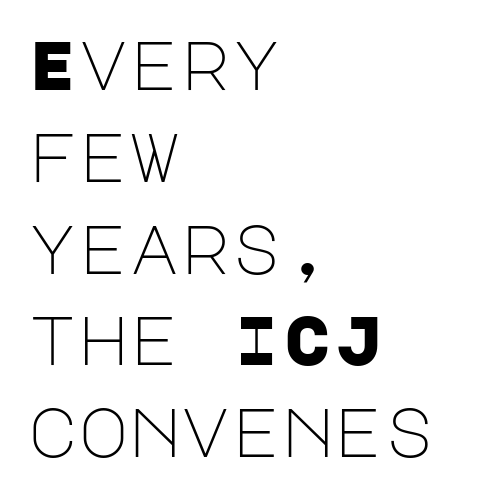
Q: Is the text bold? A: No.
Q: Is the text italic (slanted)? A: No, it is upright.
Q: Is the typeface a serif or a sans-serif typeface? A: Sans-serif.
Q: Is the text underlined? A: No.
Q: How is the paragraph aligned? A: Left-aligned.
Q: Is the spacing between letters normal or unusually wide? A: Normal.
Q: Is the spacing between lines tight, normal or loose? A: Normal.
Q: Width (condensed, normal, or wide)? A: Normal.
Q: Stroke contrast? A: Low.
Q: x-height? A: Large.
